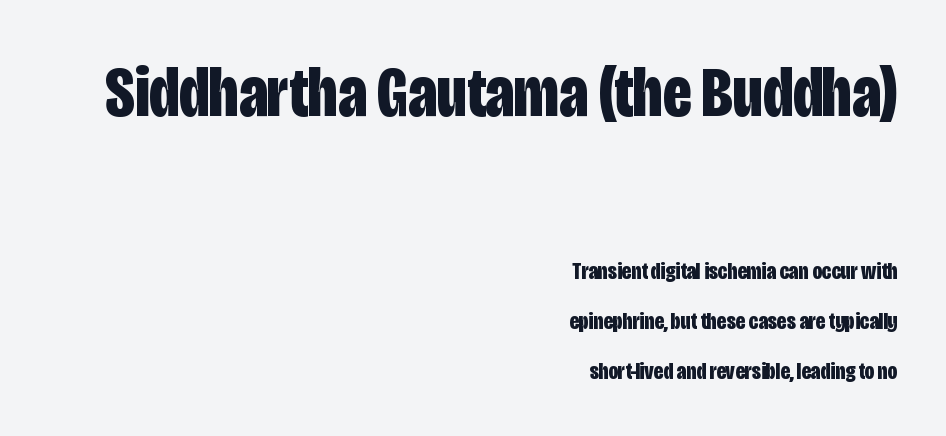
Is there any slant? The stems are plumb. The passage shown is emphatically bold. A typesetter would label this face a sans. Teacher's note: observe the even right margin — that is flush-right alignment. Spacing between characters is what you'd get straight out of the box.
